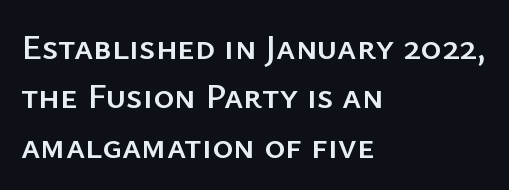
Q: Is the text italic (slanted)? A: No, it is upright.
Q: Is the typeface a serif or a sans-serif typeface? A: Sans-serif.
Q: Is the text underlined? A: No.
Q: How is the paragraph aligned? A: Left-aligned.
Q: Is the spacing between letters normal or unusually wide? A: Normal.
Q: Is the spacing between lines tight, normal or loose? A: Normal.
Q: Width (condensed, normal, or wide)? A: Normal.
Q: Stroke contrast? A: Low.
Q: x-height? A: Medium.
Q: Monospaced? A: No.
